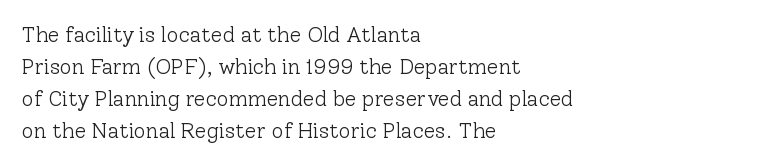
Q: Is the text bold? A: No.
Q: Is the text italic (slanted)? A: No, it is upright.
Q: Is the text underlined? A: No.
Q: How is the paragraph aligned? A: Left-aligned.
Q: Is the spacing between letters normal or unusually wide? A: Normal.
Q: Is the spacing between lines tight, normal or loose? A: Normal.
